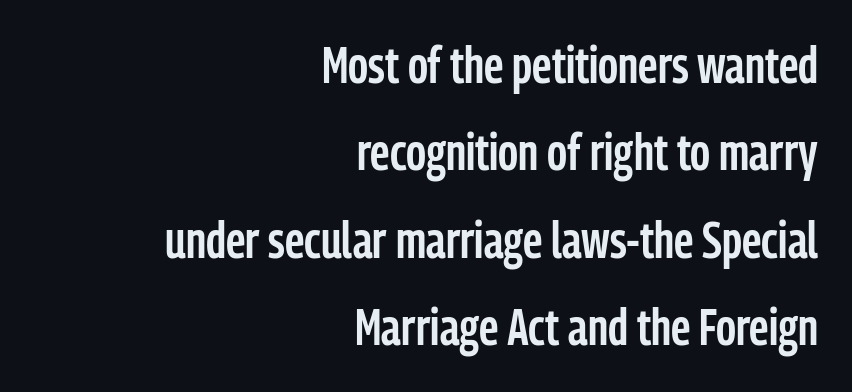
Each letter keeps its own natural width here, so spacing adapts to shape. Nobody drew a line under any word here. How heavy is the stroke? Medium-heavy — a semibold, shy of bold. Stroke terminals: plain, sans-serif. Students, note that the glyphs here touch the page at normal intervals. Notice how the stems are strictly vertical — no italics here.
